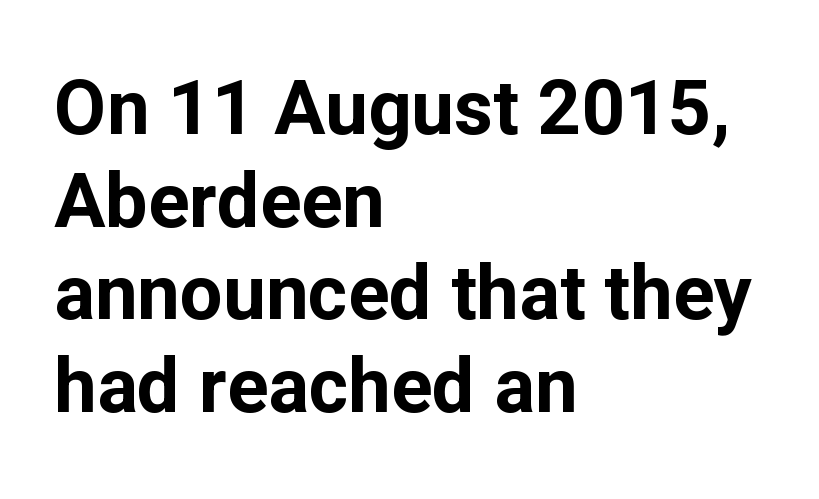
The type is set solid horizontally, with unmodified tracking. Which margin do the lines hug? The left one — the right edge is uneven. Varying glyph widths throughout — classic text-font behaviour. Summary of weight: heavy, a full bold.
